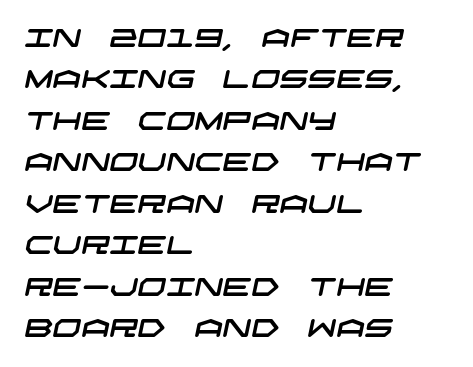
{"underline": "no", "align": "left", "line_spacing": "normal", "line_spacing_ratio": 1.66, "letter_spacing": "normal", "letter_spacing_em": 0.0, "glyph_px": 25}
